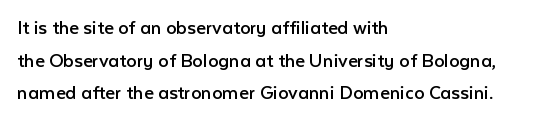
Q: Is the text bold? A: No.
Q: Is the text italic (slanted)? A: No, it is upright.
Q: Is the text underlined? A: No.
Q: How is the paragraph aligned? A: Left-aligned.
Q: Is the spacing between letters normal or unusually wide? A: Normal.
Q: Is the spacing between lines tight, normal or loose? A: Normal.
